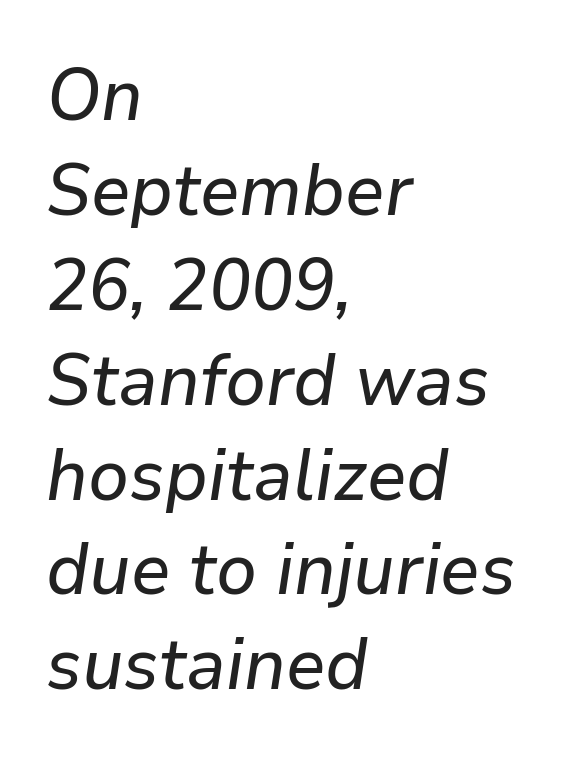
Q: Is the text italic (slanted)? A: Yes, it leans right by about 9 degrees.
Q: Is the text underlined? A: No.
Q: How is the paragraph aligned? A: Left-aligned.
Q: Is the spacing between letters normal or unusually wide? A: Normal.
Q: Is the spacing between lines tight, normal or loose? A: Normal.
Q: Width (condensed, normal, or wide)? A: Normal.
Q: Stroke contrast? A: Low.
Q: x-height? A: Medium.
Q: Monospaced? A: No.
